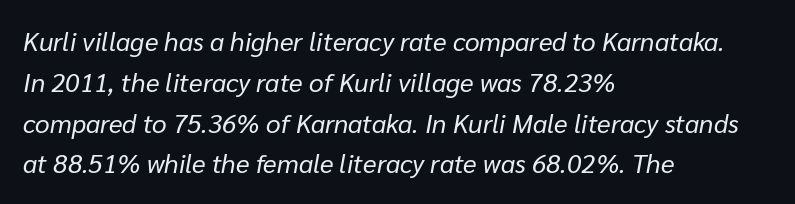
Evenly set lines give the paragraph a standard silhouette. Only glyphs here, with clear space below each row. How are the letters spaced? Ordinarily, with no added tracking. Weight class: somewhere from thin through regular. The typography opts for an oblique posture over an upright one. Where is the straight margin? On the left.
